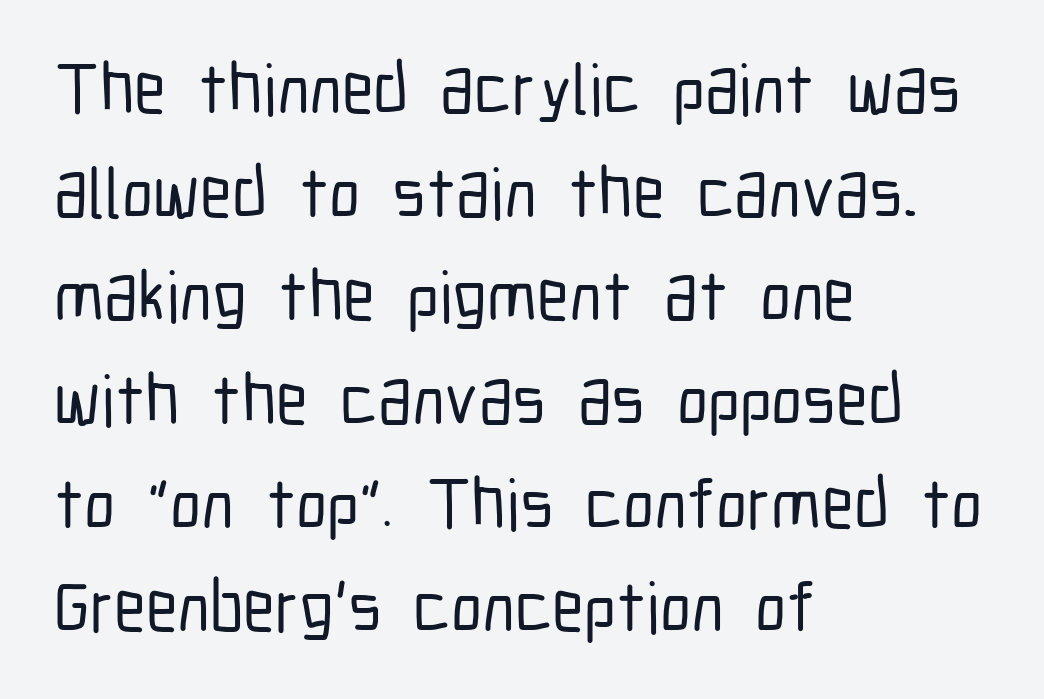
{"serif": "no", "italic": "no", "width": "condensed", "stroke_contrast": "low", "x_height": "medium", "monospaced": "no", "underline": "no", "align": "left", "line_spacing": "normal", "line_spacing_ratio": 1.46, "letter_spacing": "normal", "letter_spacing_em": 0.0, "glyph_px": 71}
